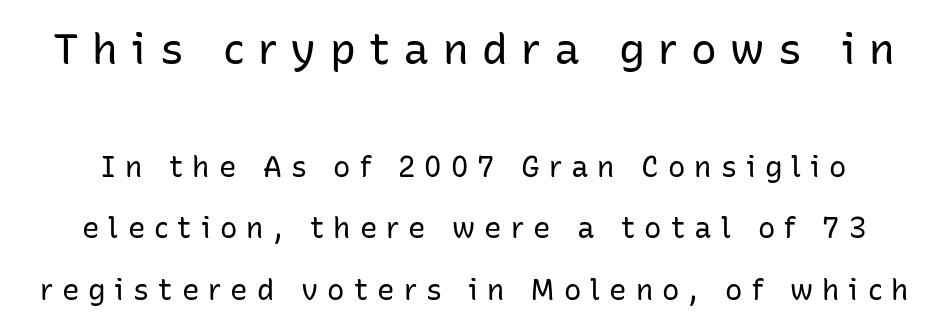
It's the straight-up-and-down kind of type. Observe the absence of serifs on each vertical stroke in this sample. The rendering uses natural spacing where letterforms have individual widths. Reading top to bottom, the characters get smaller at the block break. Widely set lines give the paragraph a tall, airy silhouette.
